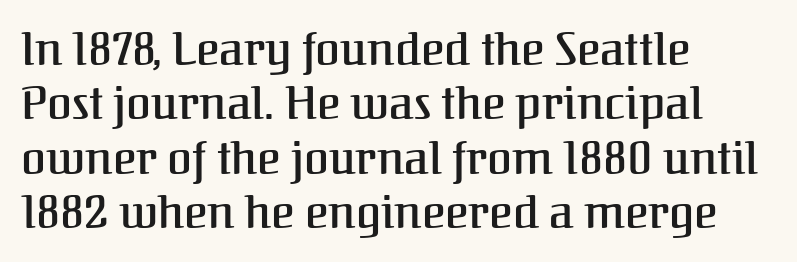
{"serif": "yes", "italic": "no", "width": "normal", "stroke_contrast": "medium", "x_height": "medium", "monospaced": "no", "underline": "no", "align": "left", "line_spacing_ratio": 1.21, "letter_spacing": "normal", "letter_spacing_em": 0.0, "glyph_px": 45}
